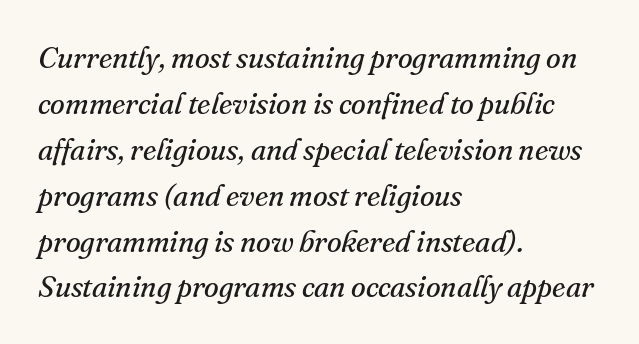
Q: Is the text bold? A: No.
Q: Is the text italic (slanted)? A: Yes, it leans right by about 16 degrees.
Q: Is the typeface a serif or a sans-serif typeface? A: Serif.
Q: Is the text underlined? A: No.
Q: How is the paragraph aligned? A: Left-aligned.
Q: Is the spacing between letters normal or unusually wide? A: Normal.
Q: Is the spacing between lines tight, normal or loose? A: Normal.
Q: Width (condensed, normal, or wide)? A: Normal.
Q: Stroke contrast? A: Medium.
Q: x-height? A: Small.
Q: Monospaced? A: No.
